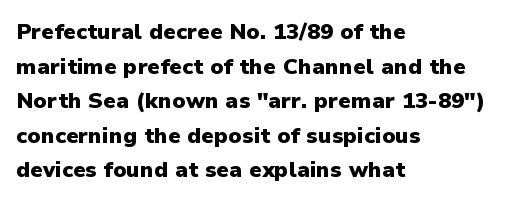
Q: Is the text bold? A: Yes.
Q: Is the text italic (slanted)? A: No, it is upright.
Q: Is the text underlined? A: No.
Q: How is the paragraph aligned? A: Left-aligned.
Q: Is the spacing between letters normal or unusually wide? A: Normal.
Q: Is the spacing between lines tight, normal or loose? A: Normal.
